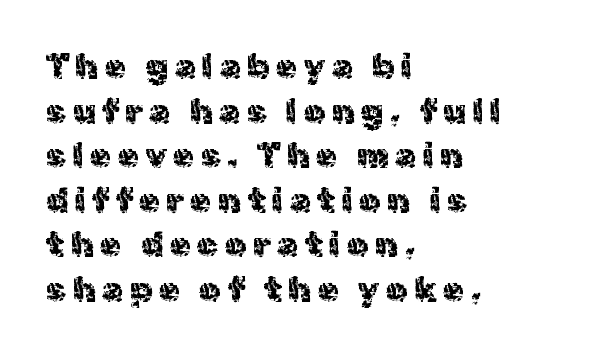
Q: Is the text italic (slanted)? A: No, it is upright.
Q: Is the typeface a serif or a sans-serif typeface? A: Sans-serif.
Q: Is the text underlined? A: No.
Q: How is the paragraph aligned? A: Left-aligned.
Q: Is the spacing between lines tight, normal or loose? A: Normal.
Q: Width (condensed, normal, or wide)? A: Normal.
Q: x-height? A: Medium.
Q: Monospaced? A: No.
